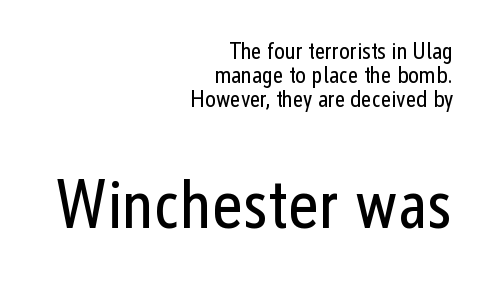
The image shows 68 px regular-weight, condensed sans-serif type, upright; set right-aligned, tight line spacing (1.05x), normal letter spacing, not underlined; the second (bottom) block is 2.96x larger; low stroke contrast and a medium x-height.
